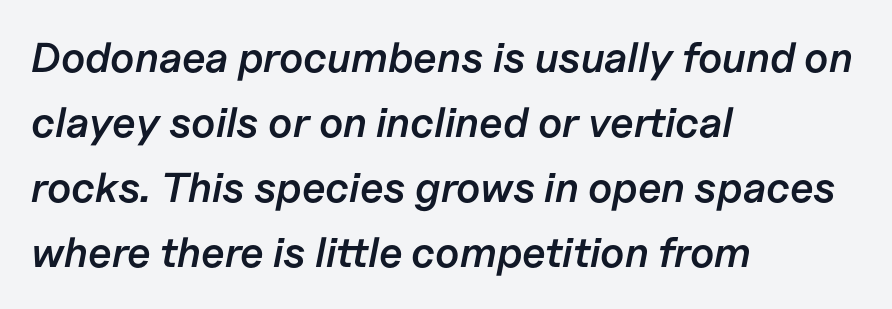
The image shows 42 px semibold type, italic (leaning right); set left-aligned, normal line spacing (1.55x), normal letter spacing, not underlined; low stroke contrast and a medium x-height.
